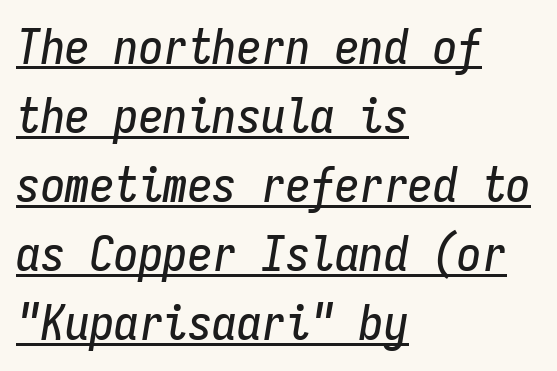
Q: Is the text italic (slanted)? A: Yes, it leans right by about 9 degrees.
Q: Is the text underlined? A: Yes.
Q: How is the paragraph aligned? A: Left-aligned.
Q: Is the spacing between letters normal or unusually wide? A: Normal.
Q: Is the spacing between lines tight, normal or loose? A: Normal.
Q: Width (condensed, normal, or wide)? A: Condensed.
Q: Stroke contrast? A: Low.
Q: x-height? A: Medium.
Q: Monospaced? A: Yes.
